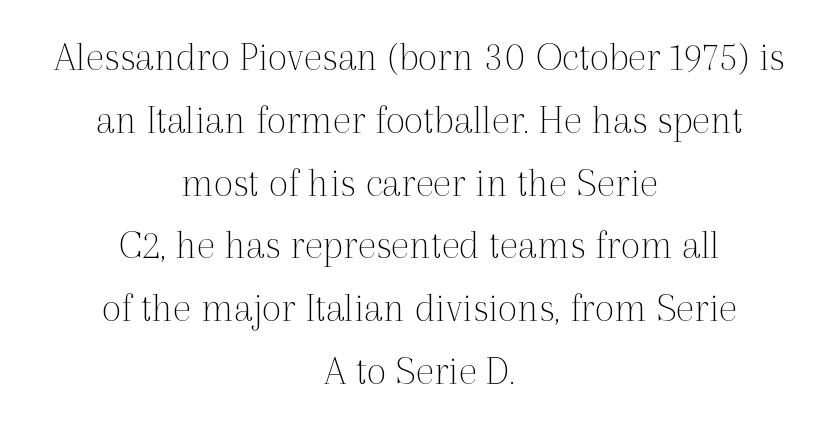
{"serif": "yes", "italic": "no", "bold": "no", "weight": "thin", "width": "normal", "x_height": "medium", "monospaced": "no", "underline": "no", "align": "center", "line_spacing": "normal", "line_spacing_ratio": 1.46, "letter_spacing": "normal", "letter_spacing_em": 0.0, "glyph_px": 43}
